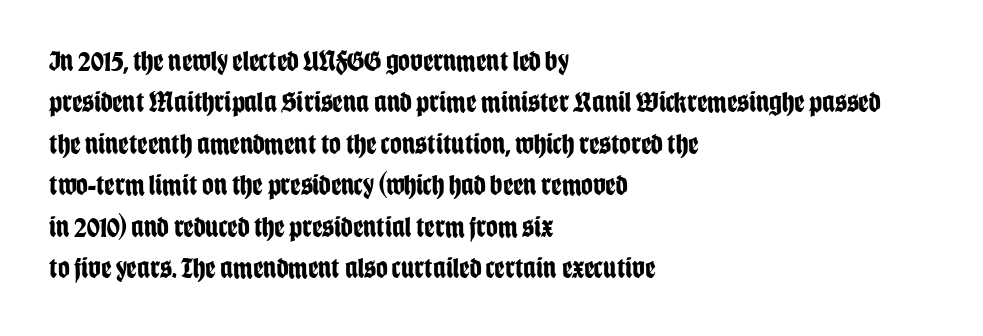
Q: Is the text bold? A: Yes.
Q: Is the text italic (slanted)? A: No, it is upright.
Q: Is the typeface a serif or a sans-serif typeface? A: Sans-serif.
Q: Is the text underlined? A: No.
Q: How is the paragraph aligned? A: Left-aligned.
Q: Is the spacing between letters normal or unusually wide? A: Normal.
Q: Is the spacing between lines tight, normal or loose? A: Normal.
Q: Width (condensed, normal, or wide)? A: Condensed.
Q: Stroke contrast? A: Low.
Q: x-height? A: Large.
Q: Monospaced? A: No.
